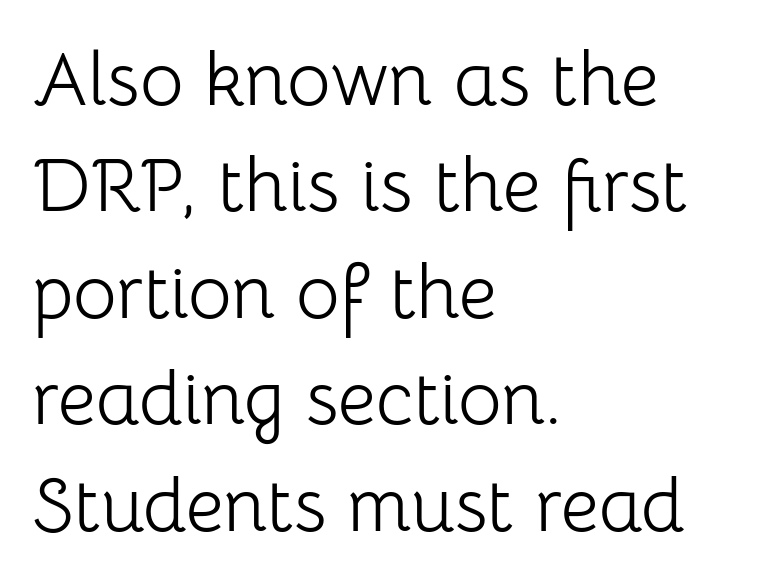
Interline gaps are of average width in this sample. Teacher's note: observe the even left margin — that is flush-left alignment. Here the designer chose a conventional face with non-uniform glyph widths. Stroke mass is kept to a normal reading level or below. It's the straight-up-and-down kind of type. Rule under the text: the space is simply empty.
